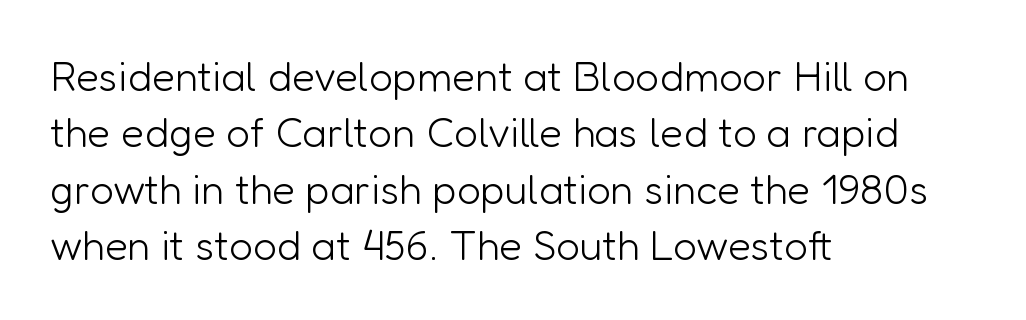
The image shows 42 px light sans-serif type, upright; set left-aligned, normal line spacing (1.34x), normal letter spacing, not underlined; low stroke contrast and a medium x-height.
